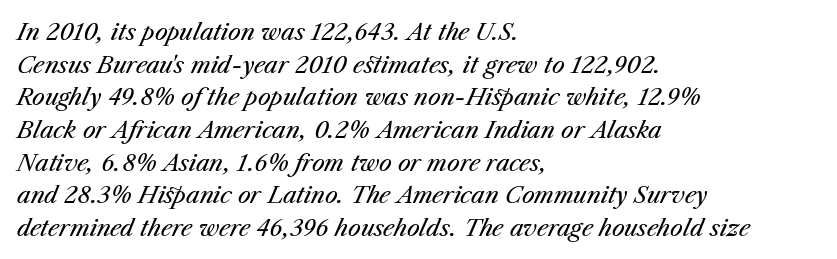
The text carries the slant typical of an italic or oblique font. Plain, unruled lines of type. The lines are quadded left. One glance says typical: line gaps are just what's usual. This rendering leaves character spacing at its baseline value. Vertical stems look standard width or narrower in stroke.
